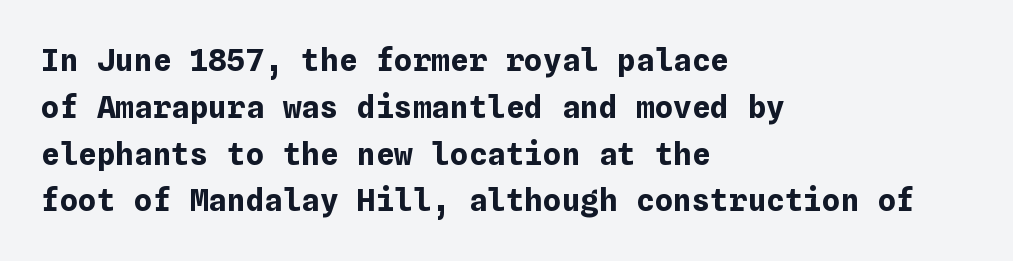
The image shows 31 px bold type, upright; set left-aligned, normal line spacing (1.51x), normal letter spacing, not underlined; low stroke contrast and a medium x-height.
